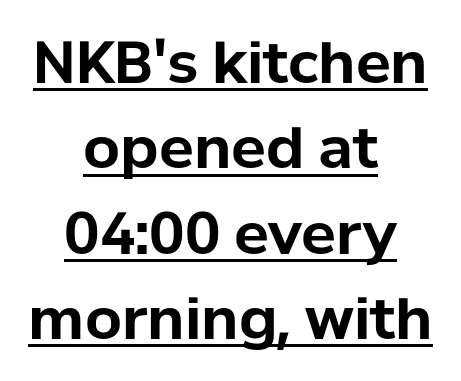
The image shows 58 px bold sans-serif type, upright; set centered, normal line spacing (1.47x), normal letter spacing, underlined; low stroke contrast and a medium x-height.
